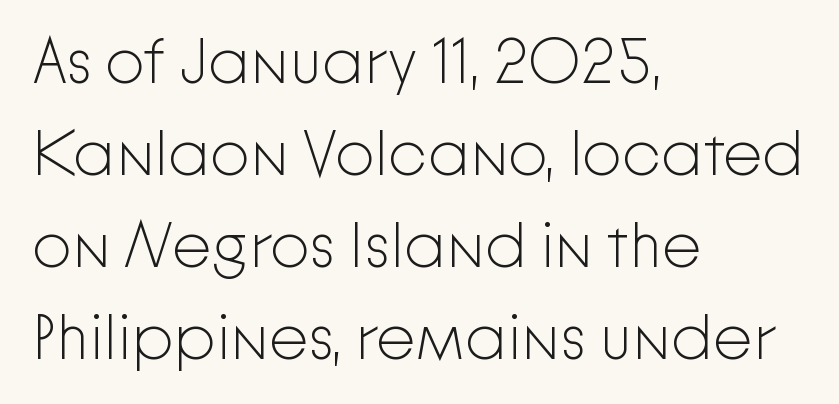
No chunkiness to these letters — they're not bold. Proportional: the letters do not fall into vertical columns. Posture: upright roman. The passage is arranged the way most books set body copy — flush left. This sample uses plain, unmodified letter spacing. Nobody drew a line under any word here.
